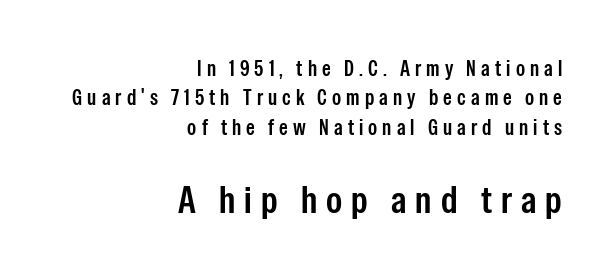
Q: Is the text italic (slanted)? A: No, it is upright.
Q: Is the typeface a serif or a sans-serif typeface? A: Sans-serif.
Q: Is the text underlined? A: No.
Q: How is the paragraph aligned? A: Right-aligned.
Q: Is the spacing between letters normal or unusually wide? A: Unusually wide.
Q: Is the spacing between lines tight, normal or loose? A: Normal.
Q: Which block of text is set in a larger size, the first (top) or the second (bottom)? A: The second (bottom) one.
Q: Width (condensed, normal, or wide)? A: Condensed.
Q: Stroke contrast? A: Low.
Q: x-height? A: Medium.
Q: Monospaced? A: No.
